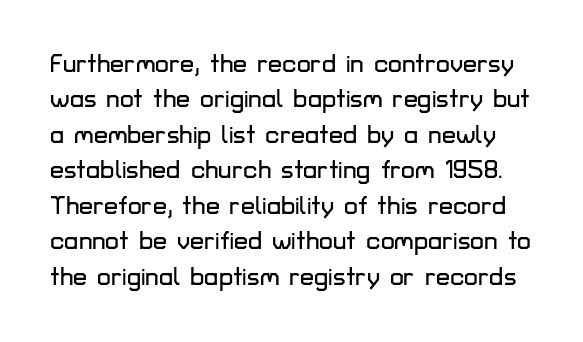
Q: Is the text italic (slanted)? A: No, it is upright.
Q: Is the text underlined? A: No.
Q: Is the spacing between letters normal or unusually wide? A: Normal.
Q: Is the spacing between lines tight, normal or loose? A: Normal.
